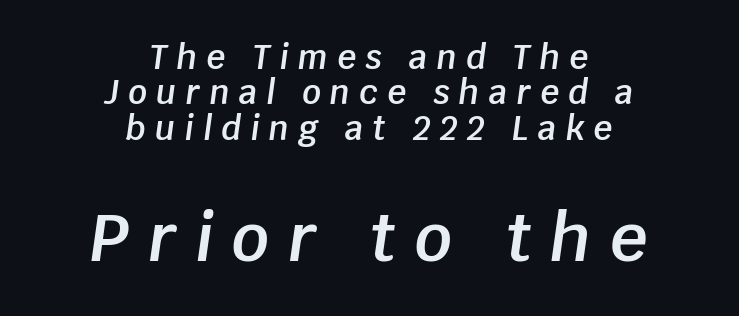
Q: Is the text bold? A: Semi-bold.
Q: Is the text italic (slanted)? A: Yes, it leans right by about 8 degrees.
Q: Is the text underlined? A: No.
Q: How is the paragraph aligned? A: Centered.
Q: Is the spacing between letters normal or unusually wide? A: Unusually wide.
Q: Is the spacing between lines tight, normal or loose? A: Tight.
Q: Which block of text is set in a larger size, the first (top) or the second (bottom)? A: The second (bottom) one.
Q: Width (condensed, normal, or wide)? A: Normal.
Q: Stroke contrast? A: Low.
Q: x-height? A: Large.
Q: Monospaced? A: No.
